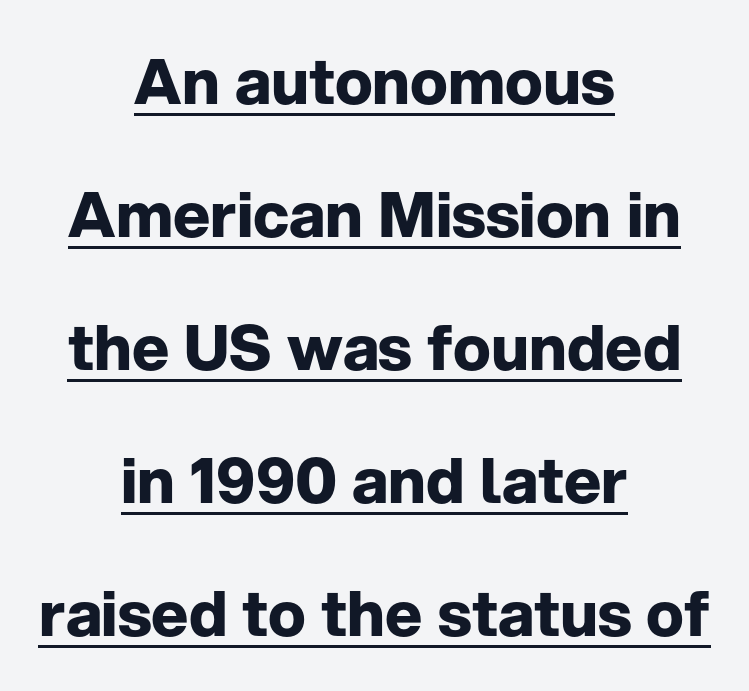
The image shows 63 px bold sans-serif type, upright; set centered, loose line spacing (2.11x), normal letter spacing, underlined; low stroke contrast and a medium x-height.
